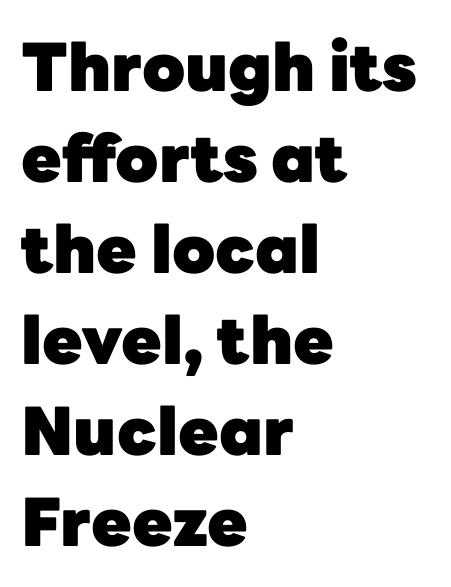
{"serif": "no", "italic": "no", "bold": "yes", "weight": "heavy", "width": "normal", "stroke_contrast": "low", "x_height": "medium", "monospaced": "no", "underline": "no", "align": "left", "line_spacing": "normal", "line_spacing_ratio": 1.38, "letter_spacing": "normal", "letter_spacing_em": 0.0, "glyph_px": 66}
